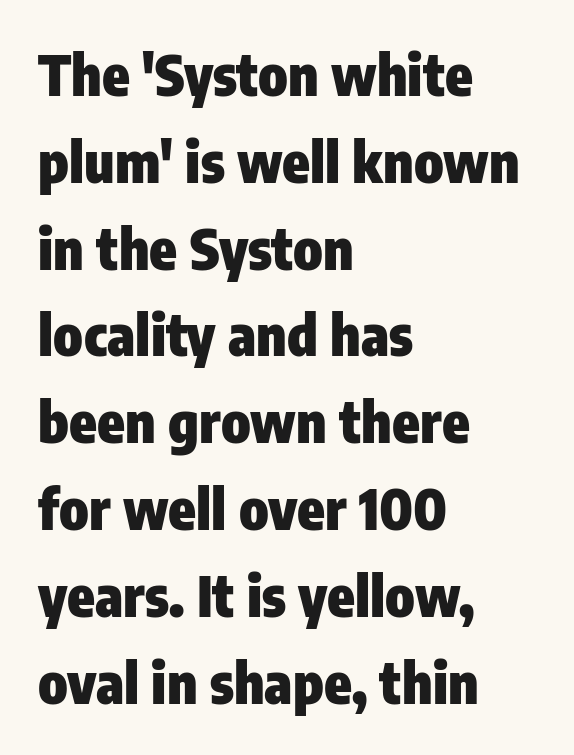
You could not count columns in this text — the font is proportionally spaced. Interline gaps are of average width in this sample. Look at the bottom of the vertical strokes: they stop flat, with no serifs. Characters remain perfectly vertical along every line.
